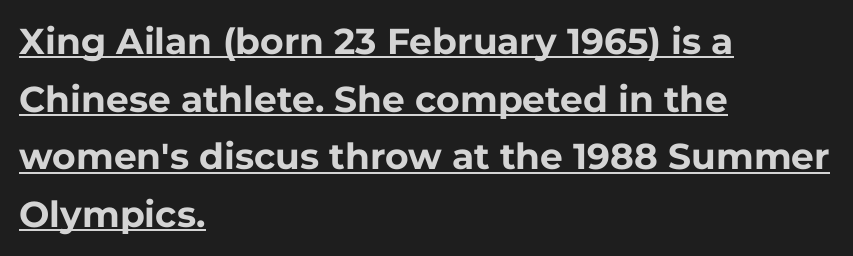
The image shows 36 px bold sans-serif type, upright; set left-aligned, normal line spacing (1.6x), normal letter spacing, underlined; low stroke contrast and a medium x-height.
